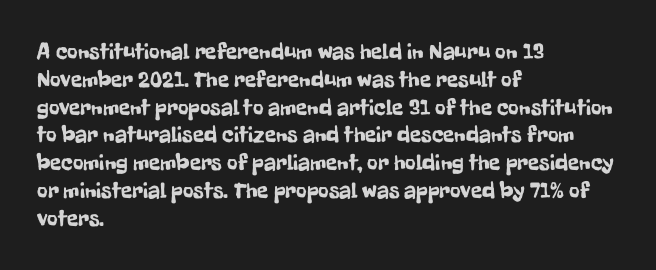
Here the glyphs are tracked normally, forming tight word shapes. The specimen omits any rule beneath the text block's lines. Vertical strokes here are truly vertical. The lines in this sample share a left origin and differ only in where they stop.
